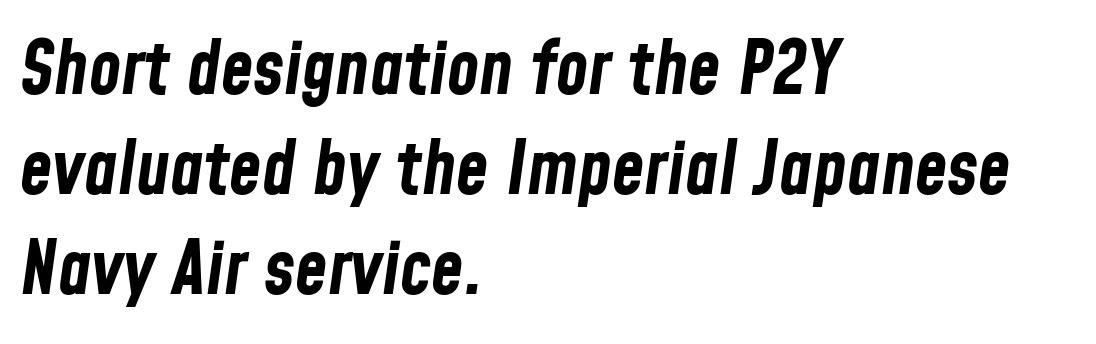
Q: Is the text bold? A: Yes.
Q: Is the text italic (slanted)? A: Yes, it leans right by about 8 degrees.
Q: Is the text underlined? A: No.
Q: How is the paragraph aligned? A: Left-aligned.
Q: Is the spacing between letters normal or unusually wide? A: Normal.
Q: Is the spacing between lines tight, normal or loose? A: Normal.
Q: Width (condensed, normal, or wide)? A: Condensed.
Q: Stroke contrast? A: Low.
Q: x-height? A: Medium.
Q: Monospaced? A: No.
